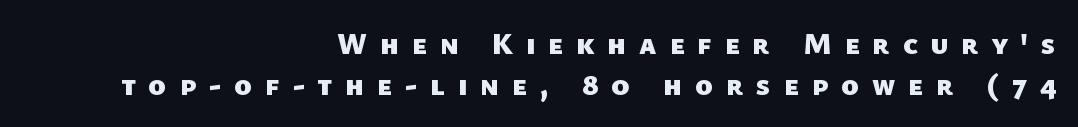
The image shows 30 px heavy sans-serif type; set right-aligned, normal line spacing (1.38x), unusually wide letter spacing (+0.43 em), not underlined; low stroke contrast and a medium x-height.
